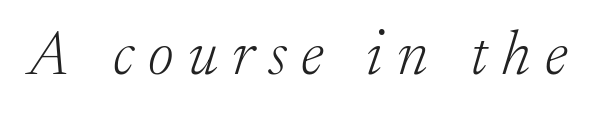
Students, note that the glyphs here are deliberately spaced far apart. Classification — serif. The rendering uses natural spacing where letterforms have individual widths. The letters are slanted; this is an italic face.
